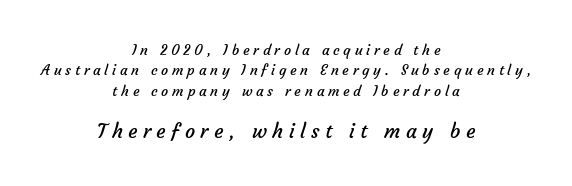
This rendering widens character spacing well past its baseline value. Teacher's note: observe the equal gaps on both sides — that is centered alignment. Weight class: somewhere from thin through regular. Baseline-to-baseline distance is the conventional proportion of letter height. Quick note: underline off. A student would notice the bottom passage is typeset larger than what precedes it.
